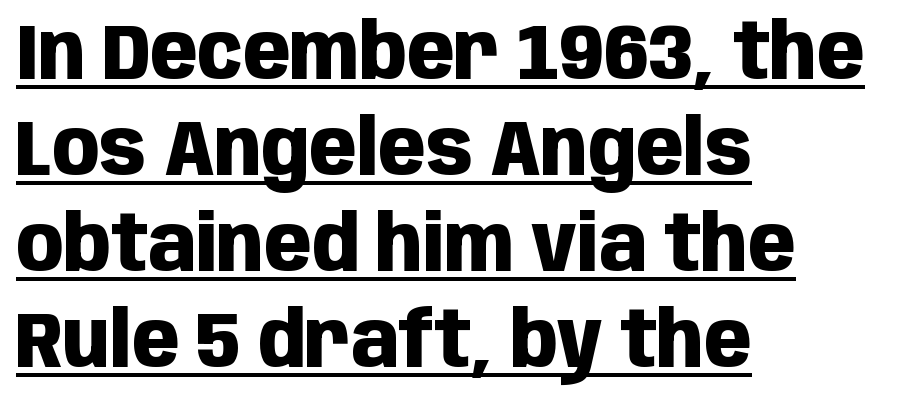
Q: Is the text bold? A: Yes.
Q: Is the text italic (slanted)? A: No, it is upright.
Q: Is the typeface a serif or a sans-serif typeface? A: Sans-serif.
Q: Is the text underlined? A: Yes.
Q: How is the paragraph aligned? A: Left-aligned.
Q: Is the spacing between letters normal or unusually wide? A: Normal.
Q: Width (condensed, normal, or wide)? A: Condensed.
Q: Stroke contrast? A: Low.
Q: x-height? A: Large.
Q: Monospaced? A: No.
